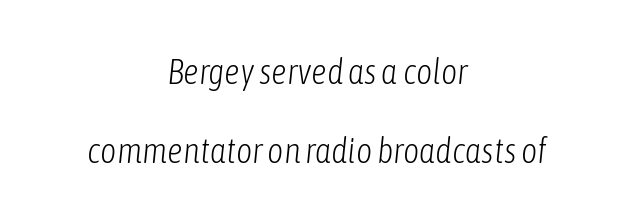
The block of text is sparse from top to bottom, with ample space between rows. The glyphs look as if they've been sheared to an angle. The specimen omits any rule beneath the text block's lines. The rendering uses natural spacing where letterforms have individual widths.
